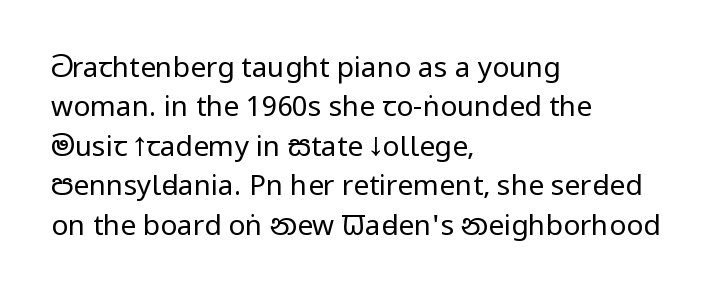
Q: Is the text bold? A: No.
Q: Is the text italic (slanted)? A: No, it is upright.
Q: Is the typeface a serif or a sans-serif typeface? A: Sans-serif.
Q: Is the text underlined? A: No.
Q: How is the paragraph aligned? A: Left-aligned.
Q: Is the spacing between letters normal or unusually wide? A: Normal.
Q: Is the spacing between lines tight, normal or loose? A: Normal.
Q: Width (condensed, normal, or wide)? A: Condensed.
Q: Stroke contrast? A: Low.
Q: x-height? A: Large.
Q: Monospaced? A: No.
